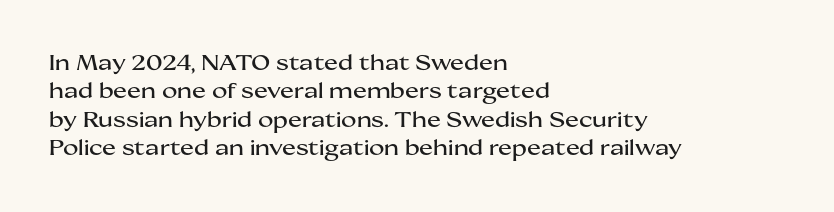
{"italic": "no", "underline": "no", "align": "left", "line_spacing": "normal", "line_spacing_ratio": 1.35, "letter_spacing": "normal", "letter_spacing_em": 0.0, "glyph_px": 21}
